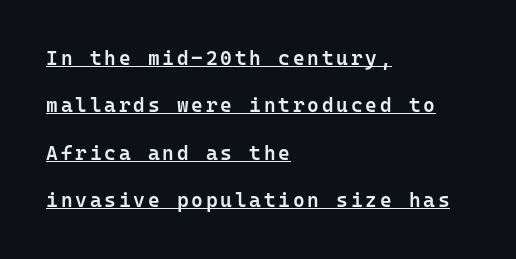
Compared with undecorated copy, this sample adds a rule below the words. Caption: multi-line text, flush left, ragged right. Posture: upright roman. Line spacing here is loose. What weight is shown? A semibold, between regular and bold.
